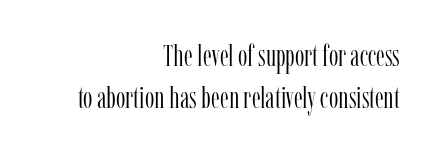
Each line ends at the same right margin while the left side varies. Think standard paragraph weight, or any step lighter than that. Check under the words: just untouched page. Honestly, the letter spacing is just normal — you wouldn't notice it. In terms of leading, this rendering sits right in the middle.
